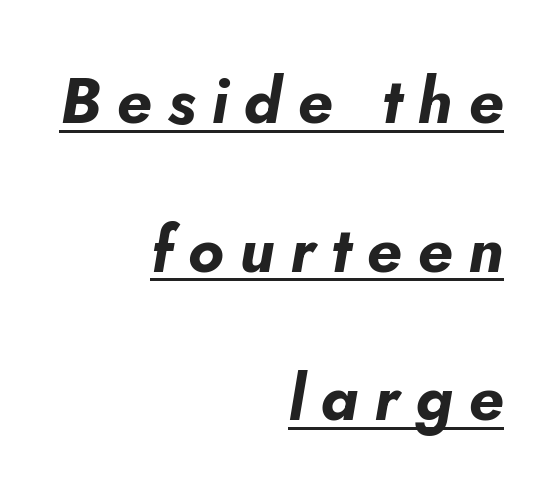
{"italic": "yes", "lean": "right", "slant_degrees": 5, "bold": "yes", "weight": "bold", "width": "normal", "stroke_contrast": "low", "x_height": "small", "monospaced": "no", "underline": "yes", "align": "right", "line_spacing": "loose", "line_spacing_ratio": 2.36, "letter_spacing": "wide", "letter_spacing_em": 0.25, "glyph_px": 63}
